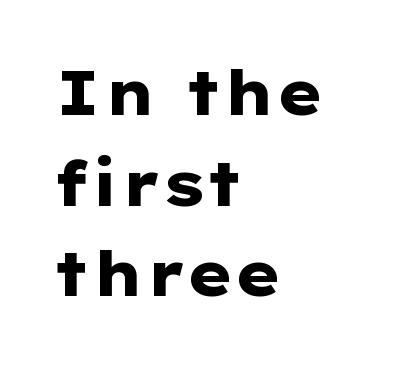
Honestly, the row spacing looks completely unremarkable. Caption: multi-line text, flush left, ragged right. This is heavy type, rendered in bold. The axis of the letterforms is exactly vertical. Spacing verdict: proportional, widths tailored to each character.
